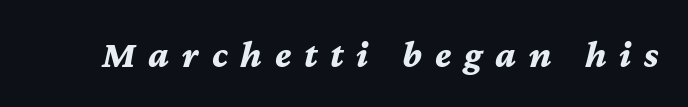
Q: Is the text bold? A: Yes.
Q: Is the text italic (slanted)? A: Yes, it leans right by about 12 degrees.
Q: Is the text underlined? A: No.
Q: Is the spacing between letters normal or unusually wide? A: Unusually wide.
Q: Width (condensed, normal, or wide)? A: Normal.
Q: Stroke contrast? A: Medium.
Q: x-height? A: Medium.
Q: Monospaced? A: No.
